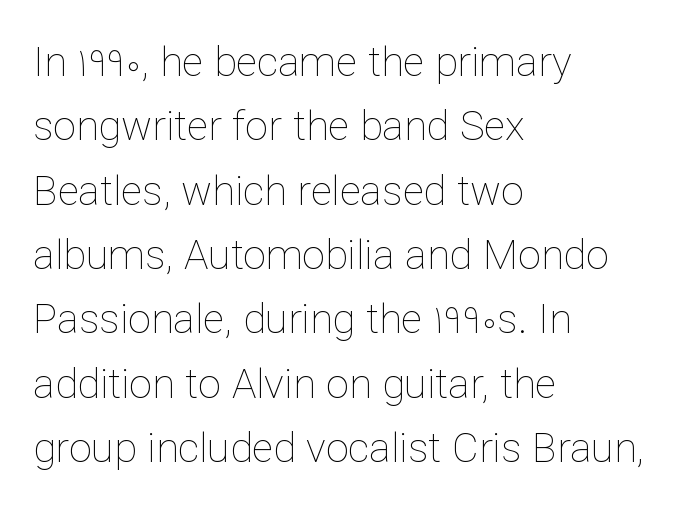
The image shows 41 px thin type, upright; set left-aligned, normal line spacing (1.57x), normal letter spacing, not underlined; low stroke contrast and a medium x-height.
